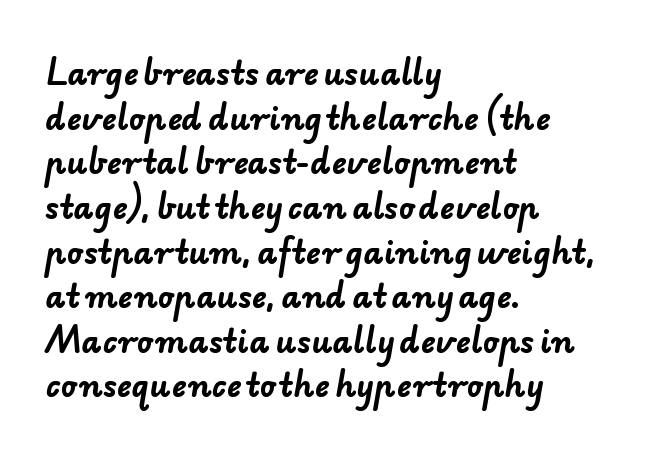
Q: Is the text bold? A: Yes.
Q: Is the typeface a serif or a sans-serif typeface? A: Sans-serif.
Q: Is the text underlined? A: No.
Q: How is the paragraph aligned? A: Left-aligned.
Q: Is the spacing between letters normal or unusually wide? A: Normal.
Q: Is the spacing between lines tight, normal or loose? A: Normal.
Q: Width (condensed, normal, or wide)? A: Normal.
Q: Stroke contrast? A: Low.
Q: x-height? A: Small.
Q: Monospaced? A: No.
